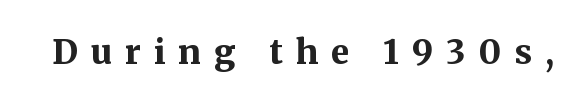
Decoration check: the copy has no underline. Bold? Absolutely — the strokes are thick and heavy. Here the designer chose a conventional face with non-uniform glyph widths. In terms of letterform style, serifs are clearly present. Quick note: not italic, upright.
